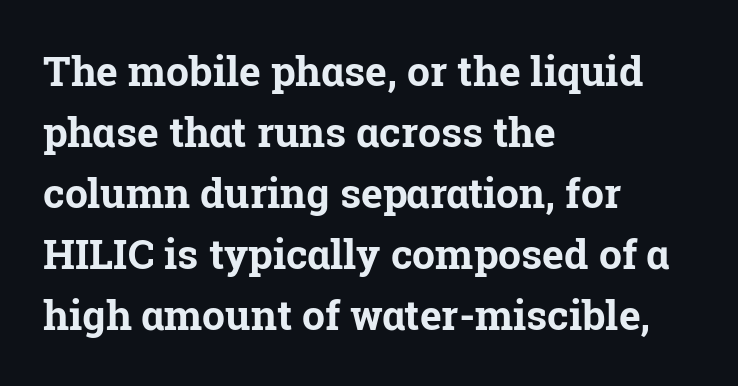
The image shows 41 px bold serif type, upright; set left-aligned, normal line spacing (1.49x), normal letter spacing, not underlined; low stroke contrast and a medium x-height.
